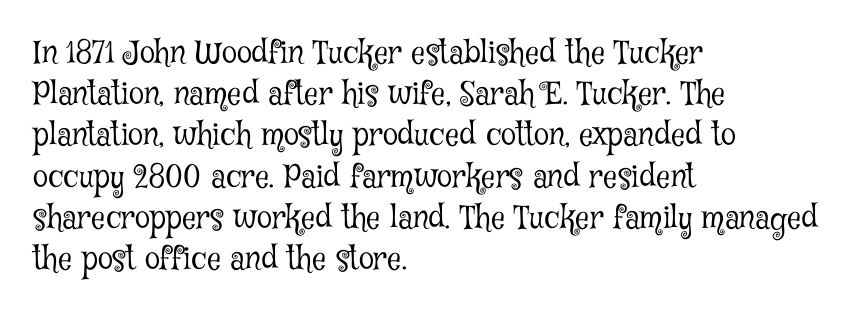
The type is set solid horizontally, with unmodified tracking. The letters advance in unequal steps, a hallmark of proportional type. No chunkiness to these letters — they're not bold. This is roman type, the default non-slanted kind.
